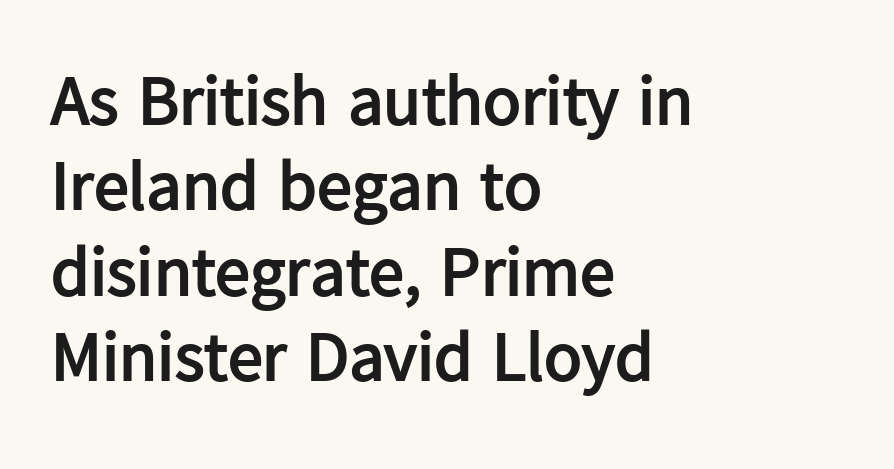
{"serif": "no", "italic": "no", "bold": "yes", "weight": "semibold", "width": "normal", "stroke_contrast": "low", "x_height": "medium", "monospaced": "no", "underline": "no", "align": "left", "line_spacing_ratio": 1.22, "letter_spacing": "normal", "letter_spacing_em": 0.0, "glyph_px": 70}
